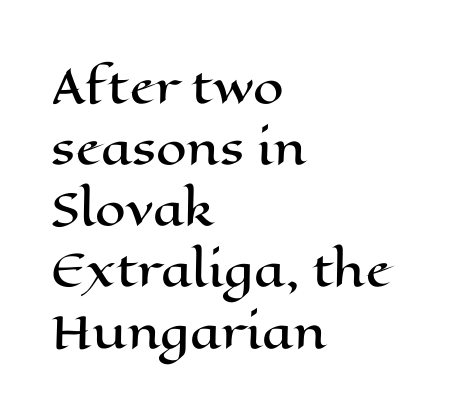
{"italic": "no", "width": "wide", "stroke_contrast": "high", "x_height": "medium", "monospaced": "no", "underline": "no", "align": "left", "line_spacing": "normal", "line_spacing_ratio": 1.39, "letter_spacing": "normal", "letter_spacing_em": 0.0, "glyph_px": 44}
